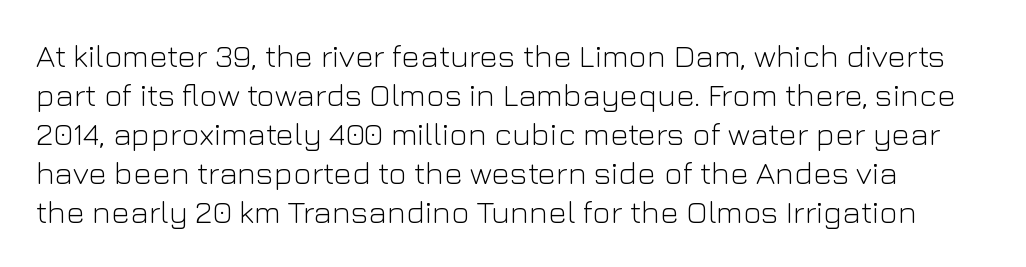
The image shows 32 px light sans-serif type, upright; set line spacing 1.22x, normal letter spacing, not underlined; low stroke contrast and a medium x-height.
